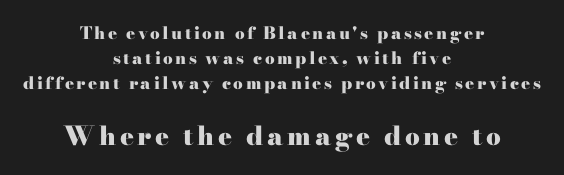
Q: Is the text bold? A: Yes.
Q: Is the text italic (slanted)? A: No, it is upright.
Q: Is the text underlined? A: No.
Q: How is the paragraph aligned? A: Centered.
Q: Is the spacing between lines tight, normal or loose? A: Normal.
Q: Which block of text is set in a larger size, the first (top) or the second (bottom)? A: The second (bottom) one.
